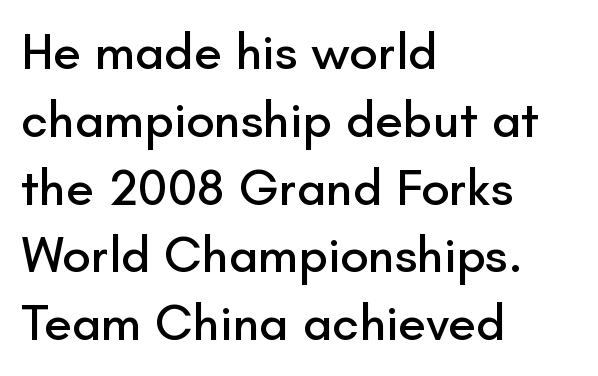
Q: Is the text italic (slanted)? A: No, it is upright.
Q: Is the typeface a serif or a sans-serif typeface? A: Sans-serif.
Q: Is the text underlined? A: No.
Q: How is the paragraph aligned? A: Left-aligned.
Q: Is the spacing between letters normal or unusually wide? A: Normal.
Q: Is the spacing between lines tight, normal or loose? A: Normal.
Q: Width (condensed, normal, or wide)? A: Normal.
Q: Stroke contrast? A: Low.
Q: x-height? A: Small.
Q: Monospaced? A: No.
